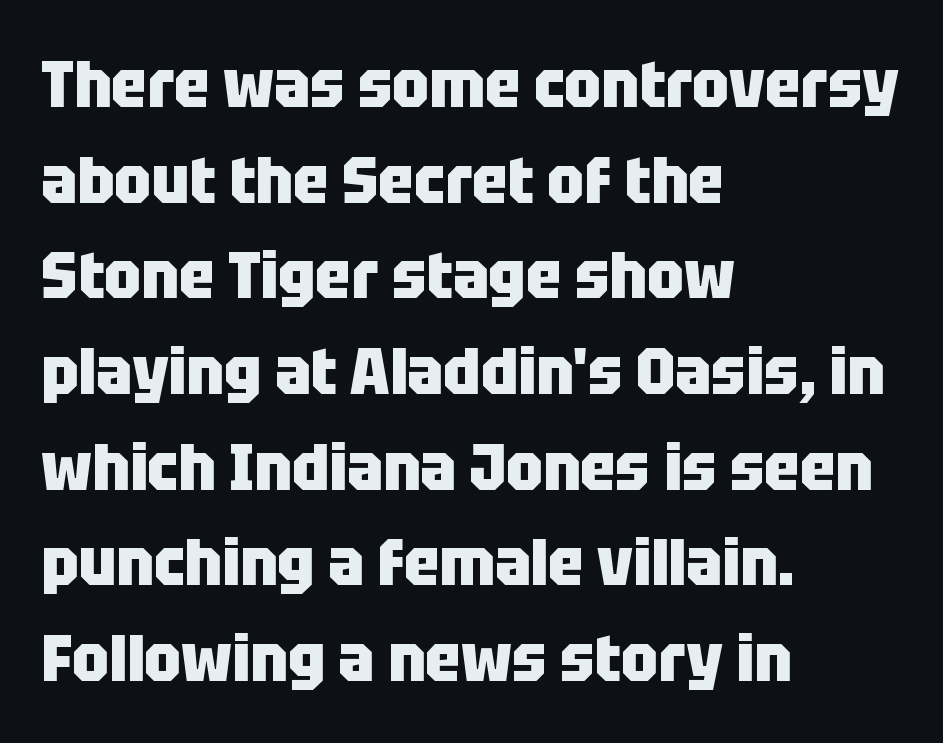
{"serif": "no", "italic": "no", "bold": "yes", "weight": "heavy", "width": "condensed", "stroke_contrast": "low", "x_height": "large", "monospaced": "no", "underline": "no", "align": "left", "line_spacing": "normal", "line_spacing_ratio": 1.45, "letter_spacing": "normal", "letter_spacing_em": 0.0, "glyph_px": 66}
